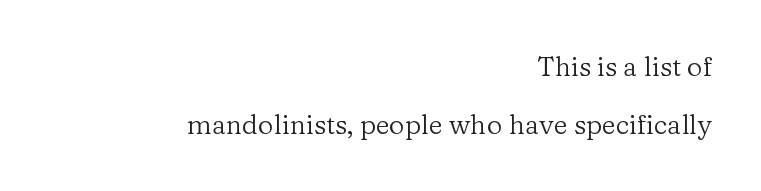
The foot of each line stays bare and open. Compared with typical paragraphs, the rows here are farther apart. Students, note that the glyphs here touch the page at normal intervals. Quick note: not italic, upright. The typesetter chose a ragged-left arrangement here.
